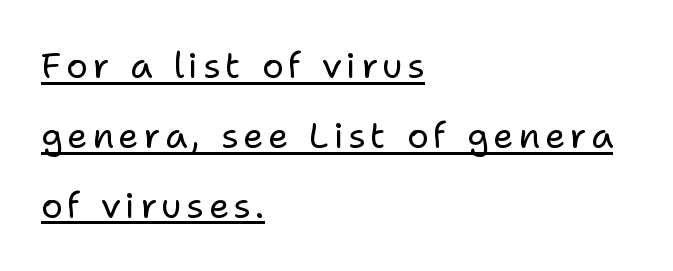
{"serif": "no", "italic": "no", "bold": "no", "weight": "regular", "width": "normal", "stroke_contrast": "low", "x_height": "medium", "monospaced": "no", "underline": "yes", "align": "left", "line_spacing": "loose", "line_spacing_ratio": 1.94, "glyph_px": 36}
